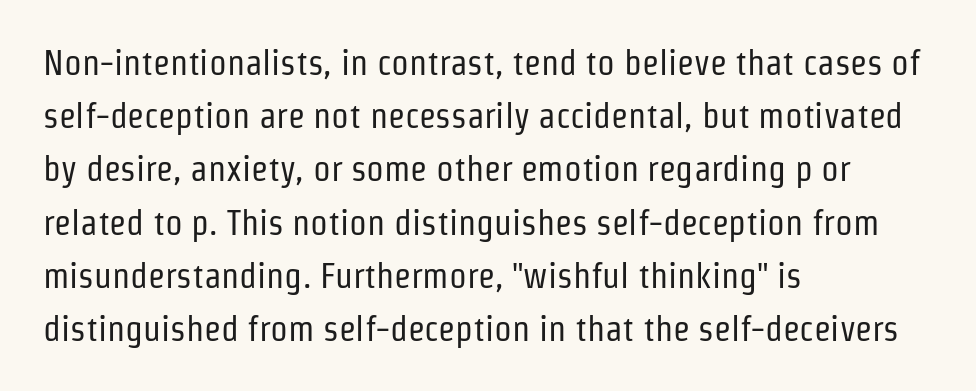
The image shows 35 px regular-weight, condensed sans-serif type, upright; set left-aligned, normal line spacing (1.52x), normal letter spacing, not underlined; low stroke contrast and a medium x-height.
